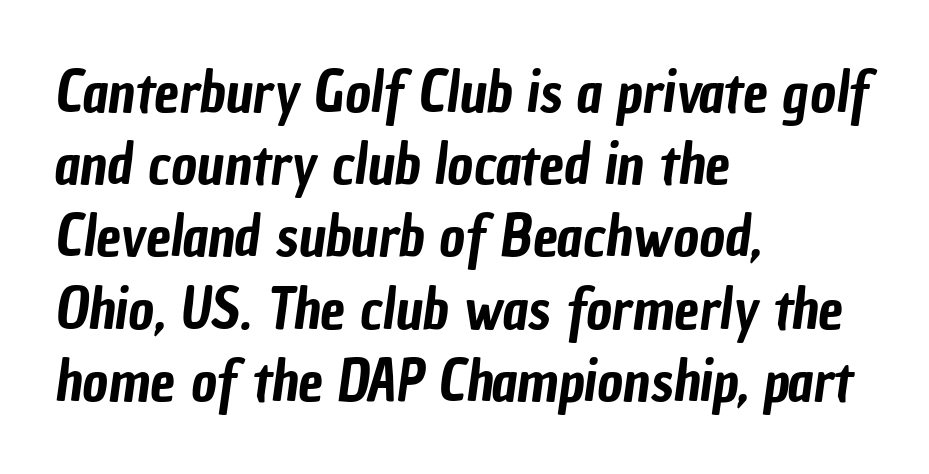
Any mark beneath the type? The region is blank. The setting favours the left margin, as ordinary paragraphs usually do. Spacing between characters is what you'd get straight out of the box. Is this a fixed-width face? No — the glyphs have proportional, varying widths. Font category for this specimen: sans-serif. Is there much room between lines? A standard amount, neither cramped nor airy.
